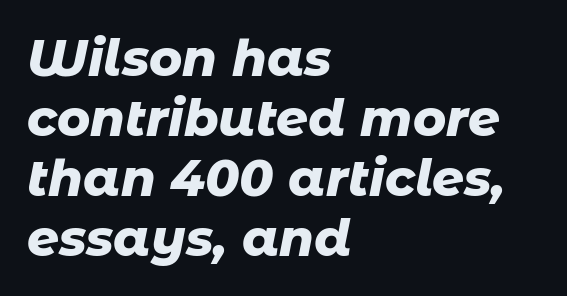
{"italic": "yes", "lean": "right", "slant_degrees": 11, "bold": "yes", "weight": "heavy", "width": "normal", "stroke_contrast": "low", "x_height": "medium", "monospaced": "no", "underline": "no", "align": "left", "line_spacing_ratio": 1.2, "letter_spacing": "normal", "letter_spacing_em": 0.0, "glyph_px": 50}
